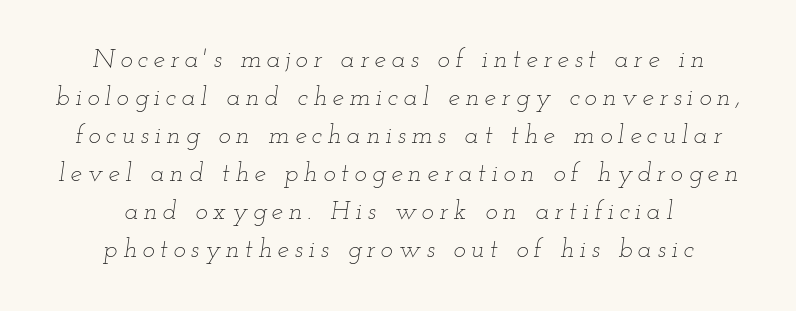
The passage shown stacks its lines at a standard gap. The gap between lines stays unmarked. Display-style spreading of the glyphs; the letterfit is very open. The letters look calm and open, with moderate or lighter stems.
